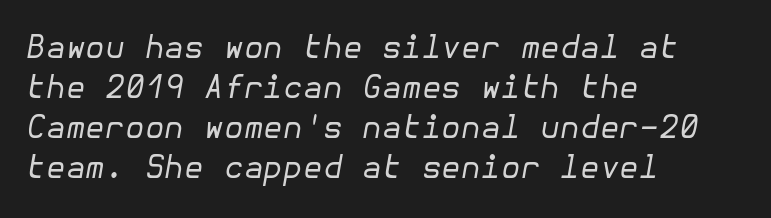
Q: Is the text bold? A: No.
Q: Is the text italic (slanted)? A: Yes, it leans right by about 10 degrees.
Q: Is the text underlined? A: No.
Q: How is the paragraph aligned? A: Left-aligned.
Q: Is the spacing between letters normal or unusually wide? A: Normal.
Q: Is the spacing between lines tight, normal or loose? A: Normal.
Q: Width (condensed, normal, or wide)? A: Normal.
Q: Stroke contrast? A: Low.
Q: x-height? A: Medium.
